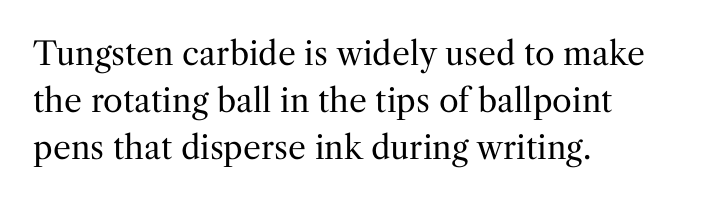
Q: Is the text bold? A: No.
Q: Is the text italic (slanted)? A: No, it is upright.
Q: Is the typeface a serif or a sans-serif typeface? A: Serif.
Q: Is the text underlined? A: No.
Q: How is the paragraph aligned? A: Left-aligned.
Q: Is the spacing between letters normal or unusually wide? A: Normal.
Q: Is the spacing between lines tight, normal or loose? A: Normal.
Q: Width (condensed, normal, or wide)? A: Normal.
Q: Stroke contrast? A: Medium.
Q: x-height? A: Medium.
Q: Monospaced? A: No.
